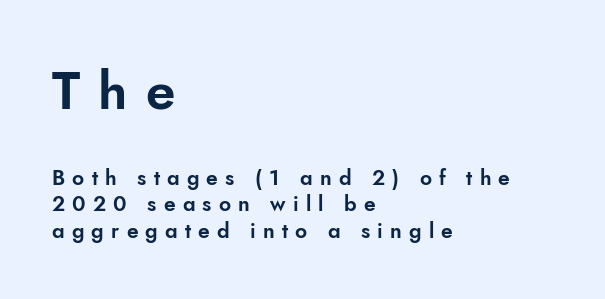
Q: Is the text italic (slanted)? A: No, it is upright.
Q: Is the typeface a serif or a sans-serif typeface? A: Sans-serif.
Q: Is the text underlined? A: No.
Q: How is the paragraph aligned? A: Left-aligned.
Q: Is the spacing between letters normal or unusually wide? A: Unusually wide.
Q: Is the spacing between lines tight, normal or loose? A: Normal.
Q: Which block of text is set in a larger size, the first (top) or the second (bottom)? A: The first (top) one.
Q: Width (condensed, normal, or wide)? A: Normal.
Q: Stroke contrast? A: Low.
Q: x-height? A: Small.
Q: Monospaced? A: No.
